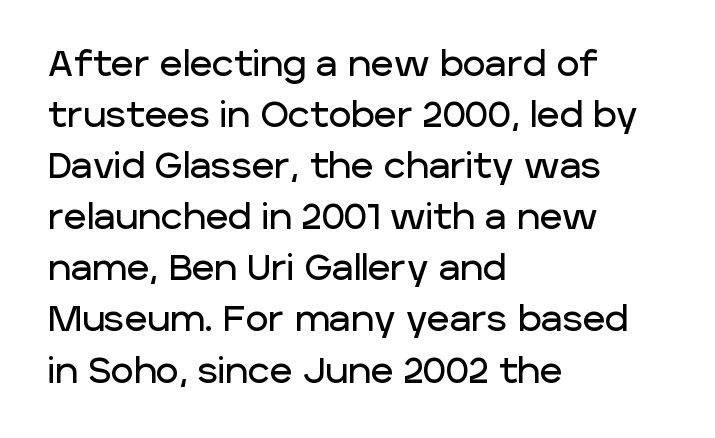
The image shows 35 px sans-serif type, upright; set left-aligned, normal line spacing (1.46x), normal letter spacing, not underlined; low stroke contrast and a large x-height.
